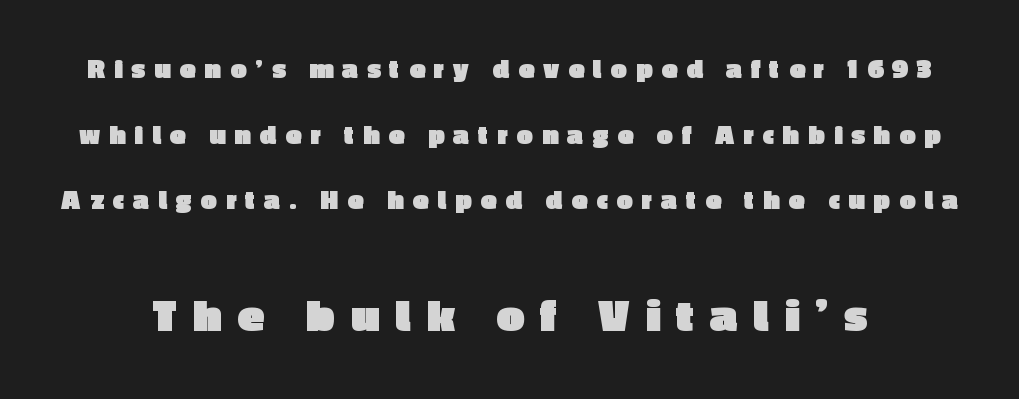
Q: Is the text bold? A: Yes.
Q: Is the text italic (slanted)? A: No, it is upright.
Q: Is the typeface a serif or a sans-serif typeface? A: Sans-serif.
Q: Is the text underlined? A: No.
Q: Is the spacing between letters normal or unusually wide? A: Unusually wide.
Q: Is the spacing between lines tight, normal or loose? A: Loose.
Q: Which block of text is set in a larger size, the first (top) or the second (bottom)? A: The second (bottom) one.
Q: Width (condensed, normal, or wide)? A: Normal.
Q: x-height? A: Medium.
Q: Monospaced? A: No.
